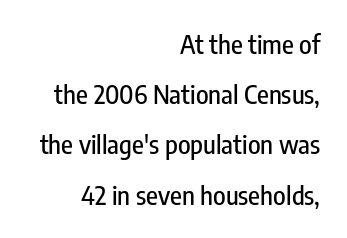
{"italic": "no", "underline": "no", "align": "right", "line_spacing": "loose", "line_spacing_ratio": 1.93, "letter_spacing": "normal", "letter_spacing_em": 0.0, "glyph_px": 26}
